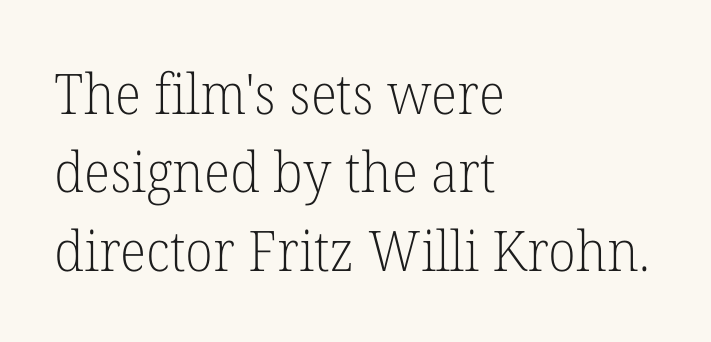
The space beneath each line is pristine and unruled. Reading down the block, your eye returns to a fixed left position each line. Vertical strokes here are truly vertical. Vertically, the passage feels balanced, rows spaced as you'd expect.
